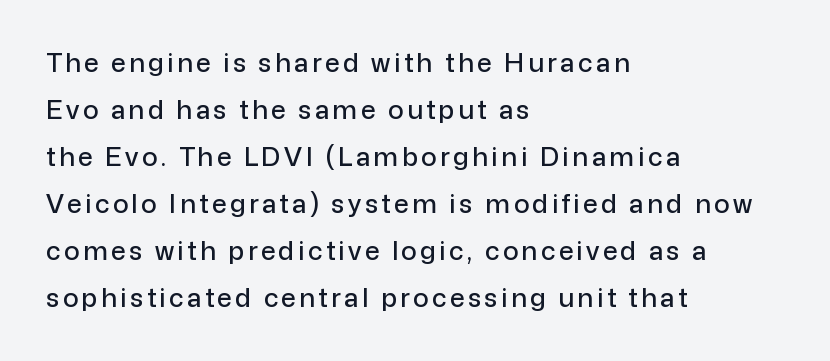
{"italic": "no", "underline": "no", "align": "left", "line_spacing_ratio": 1.81, "glyph_px": 26}
